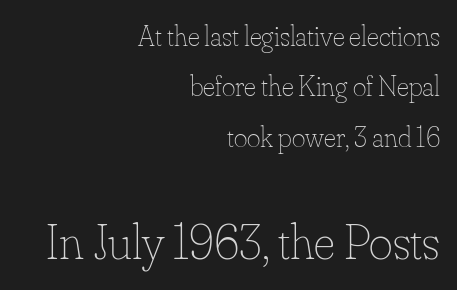
Q: Is the text bold? A: No.
Q: Is the text italic (slanted)? A: No, it is upright.
Q: Is the text underlined? A: No.
Q: How is the paragraph aligned? A: Right-aligned.
Q: Is the spacing between letters normal or unusually wide? A: Normal.
Q: Which block of text is set in a larger size, the first (top) or the second (bottom)? A: The second (bottom) one.
Q: Width (condensed, normal, or wide)? A: Normal.
Q: Stroke contrast? A: Low.
Q: x-height? A: Small.
Q: Monospaced? A: No.
